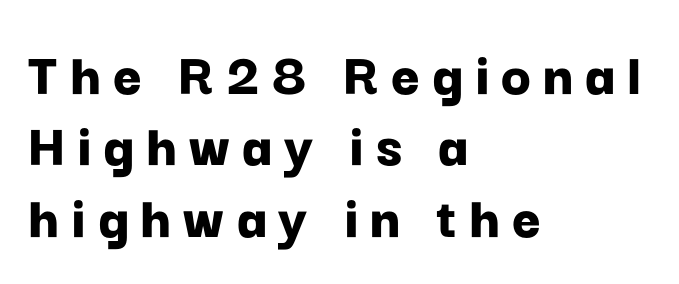
The face used here is proportionally spaced, like ordinary book or web type. Upright lettering throughout. The setting favours the left margin, as ordinary paragraphs usually do. Observe the absence of serifs on each vertical stroke in this sample.
